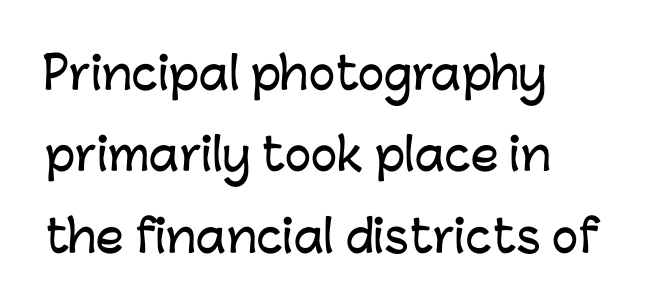
There is no visible air inserted between adjacent glyphs. Varying glyph widths throughout — classic text-font behaviour. This sample uses a sans-serif face. Notice how the passage keeps a crisp vertical edge on the left only. A roman cut, with each character standing at attention. Descenders hang freely into open space.
